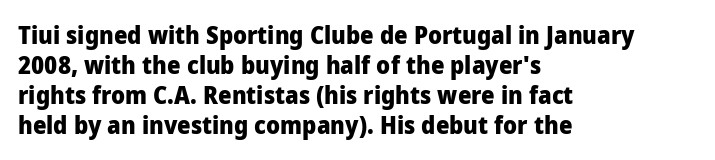
Q: Is the text bold? A: Yes.
Q: Is the text italic (slanted)? A: No, it is upright.
Q: Is the text underlined? A: No.
Q: How is the paragraph aligned? A: Left-aligned.
Q: Is the spacing between letters normal or unusually wide? A: Normal.
Q: Is the spacing between lines tight, normal or loose? A: Normal.
